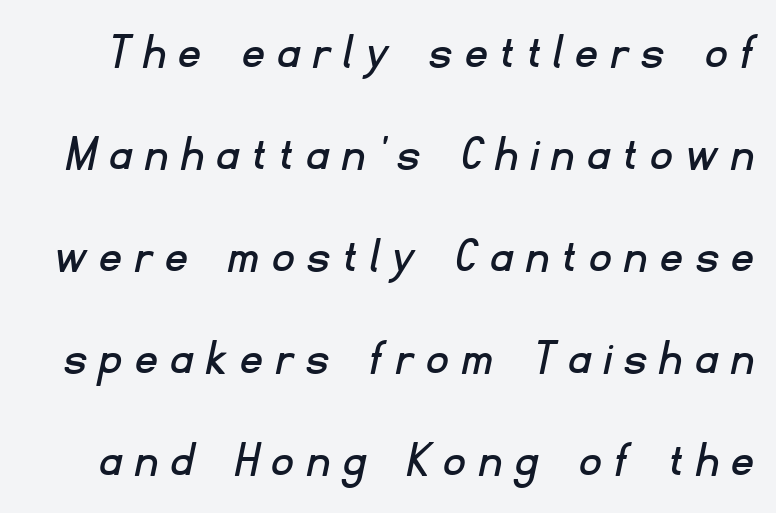
The image shows 51 px sans-serif type; set loose line spacing (2.0x), unusually wide letter spacing (+0.29 em), not underlined; low stroke contrast and a small x-height.
